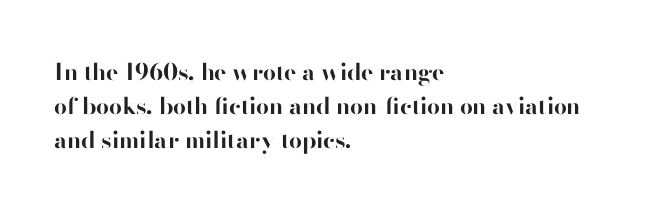
{"italic": "no", "bold": "yes", "underline": "no", "align": "left", "line_spacing": "normal", "line_spacing_ratio": 1.48, "letter_spacing": "normal", "letter_spacing_em": 0.0, "glyph_px": 23}
